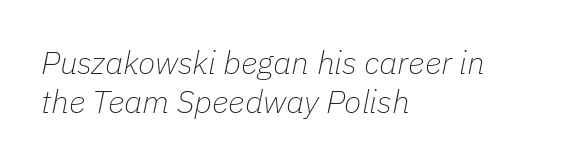
Bare-footed words on every line. It's the slanting kind of type. On a weight scale, this lands at 450 or below. The face used here is rendered with its standard letterfit.
